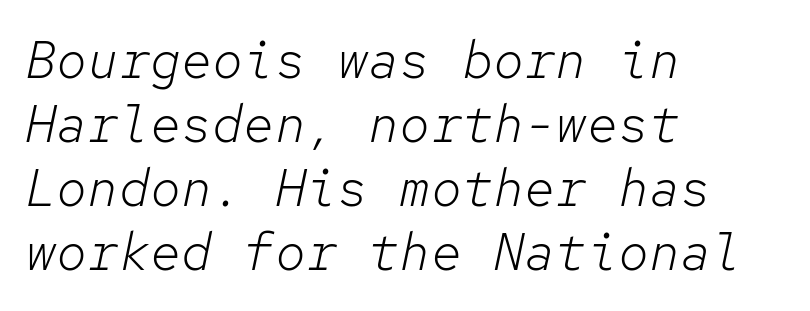
Q: Is the text bold? A: No.
Q: Is the text italic (slanted)? A: Yes, it leans right by about 12 degrees.
Q: Is the text underlined? A: No.
Q: How is the paragraph aligned? A: Left-aligned.
Q: Is the spacing between letters normal or unusually wide? A: Normal.
Q: Width (condensed, normal, or wide)? A: Normal.
Q: Stroke contrast? A: Low.
Q: x-height? A: Medium.
Q: Monospaced? A: Yes.
